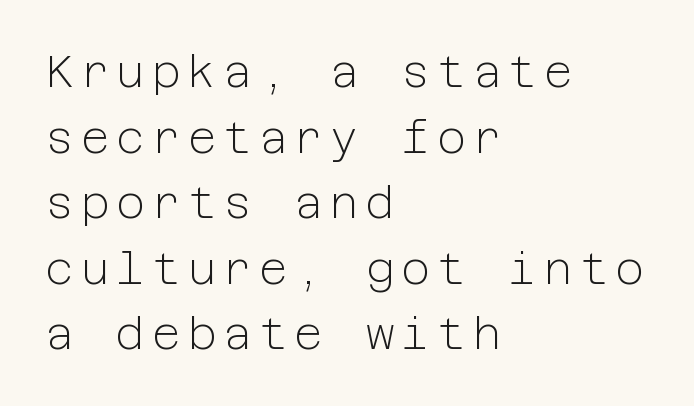
{"serif": "no", "italic": "no", "bold": "no", "weight": "light", "width": "normal", "stroke_contrast": "low", "x_height": "medium", "underline": "no", "align": "left", "line_spacing": "normal", "line_spacing_ratio": 1.49, "glyph_px": 44}
